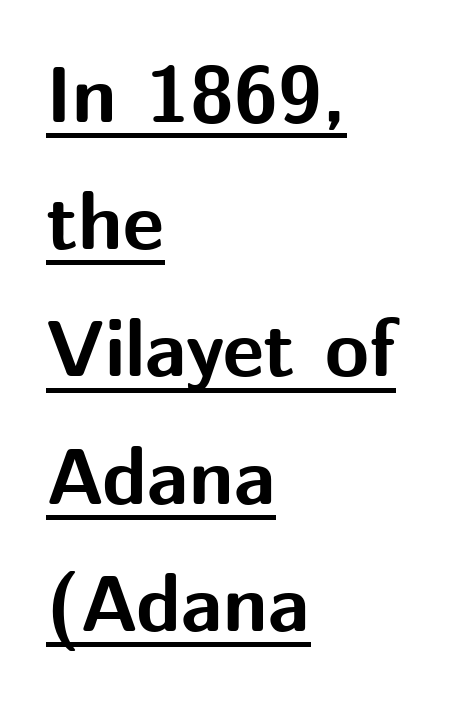
The image shows 80 px bold sans-serif type, upright; set left-aligned, normal line spacing (1.59x), normal letter spacing, underlined; medium stroke contrast and a medium x-height.
